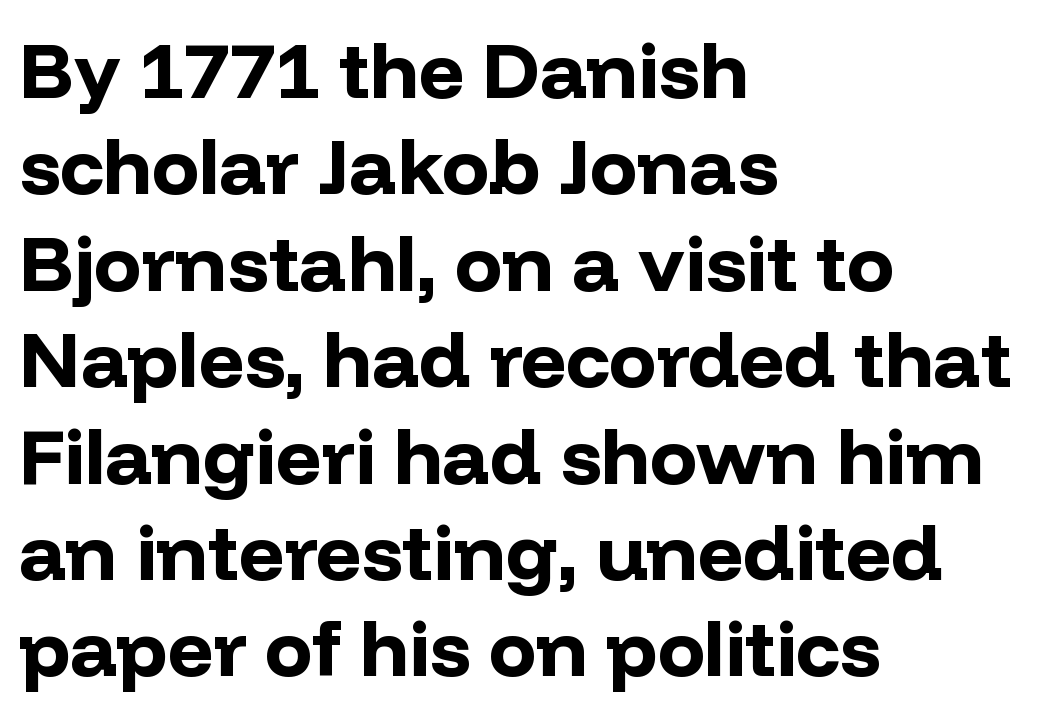
The image shows 79 px bold sans-serif type, upright; set left-aligned, line spacing 1.22x, normal letter spacing, not underlined; low stroke contrast and a medium x-height.
